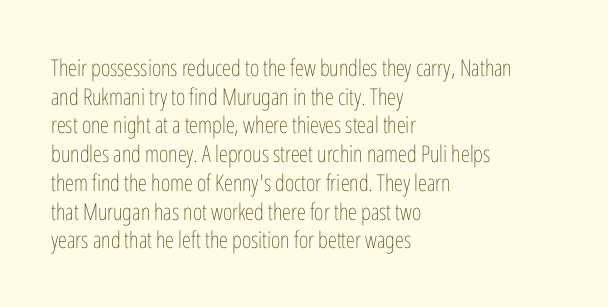
Q: Is the text bold? A: No.
Q: Is the text italic (slanted)? A: No, it is upright.
Q: Is the text underlined? A: No.
Q: How is the paragraph aligned? A: Left-aligned.
Q: Is the spacing between letters normal or unusually wide? A: Normal.
Q: Is the spacing between lines tight, normal or loose? A: Normal.
